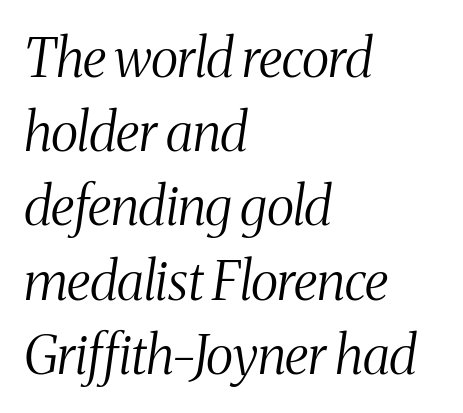
{"serif": "yes", "italic": "yes", "lean": "right", "slant_degrees": 8, "bold": "no", "weight": "light", "width": "condensed", "stroke_contrast": "medium", "x_height": "medium", "monospaced": "no", "underline": "no", "align": "left", "line_spacing": "normal", "line_spacing_ratio": 1.4, "letter_spacing": "normal", "letter_spacing_em": 0.0, "glyph_px": 53}
